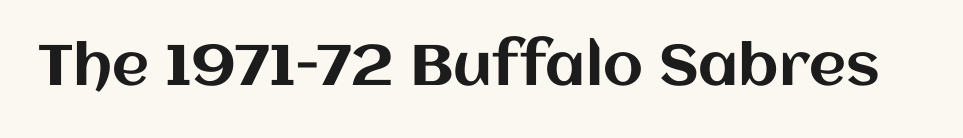
Q: Is the text italic (slanted)? A: No, it is upright.
Q: Is the text underlined? A: No.
Q: Is the spacing between letters normal or unusually wide? A: Normal.
Q: Width (condensed, normal, or wide)? A: Normal.
Q: Stroke contrast? A: Medium.
Q: x-height? A: Large.
Q: Monospaced? A: No.
